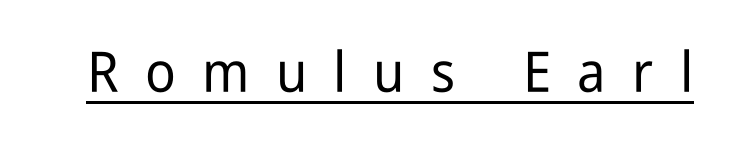
{"serif": "no", "italic": "no", "width": "condensed", "stroke_contrast": "low", "x_height": "medium", "monospaced": "no", "underline": "yes", "letter_spacing": "wide", "letter_spacing_em": 0.47, "glyph_px": 56}
